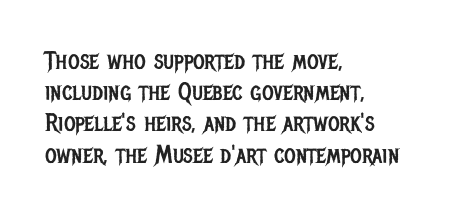
{"italic": "no", "bold": "no", "underline": "no", "align": "left", "line_spacing": "normal", "line_spacing_ratio": 1.25, "letter_spacing": "normal", "letter_spacing_em": 0.0, "glyph_px": 25}
